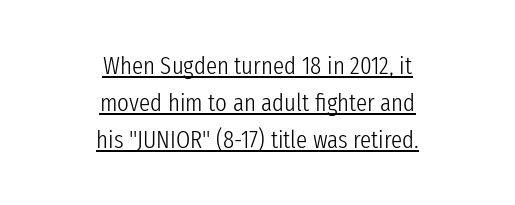
{"italic": "no", "bold": "no", "underline": "yes", "align": "center", "line_spacing": "normal", "line_spacing_ratio": 1.48, "letter_spacing": "normal", "letter_spacing_em": 0.0, "glyph_px": 25}
